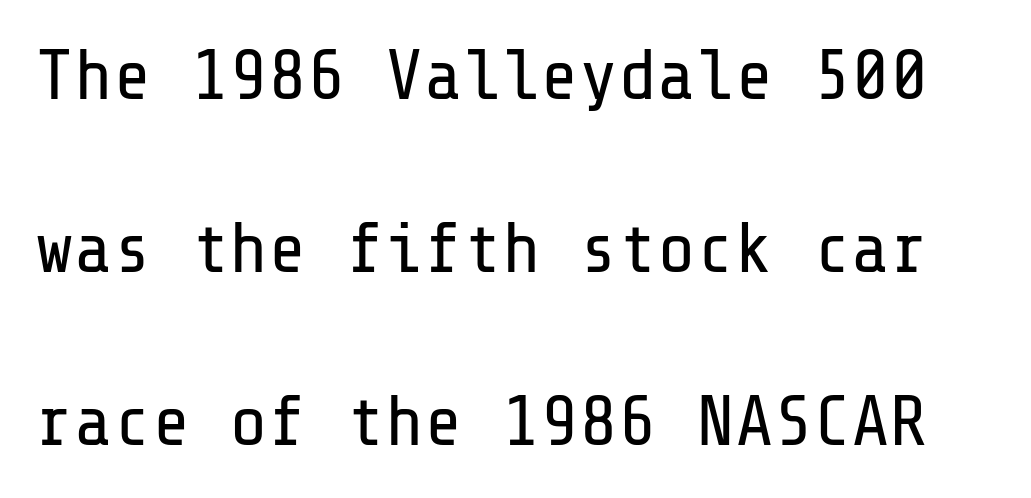
Q: Is the text bold? A: No.
Q: Is the text italic (slanted)? A: No, it is upright.
Q: Is the typeface a serif or a sans-serif typeface? A: Sans-serif.
Q: Is the text underlined? A: No.
Q: Is the spacing between letters normal or unusually wide? A: Normal.
Q: Is the spacing between lines tight, normal or loose? A: Loose.
Q: Width (condensed, normal, or wide)? A: Normal.
Q: Stroke contrast? A: Low.
Q: x-height? A: Medium.
